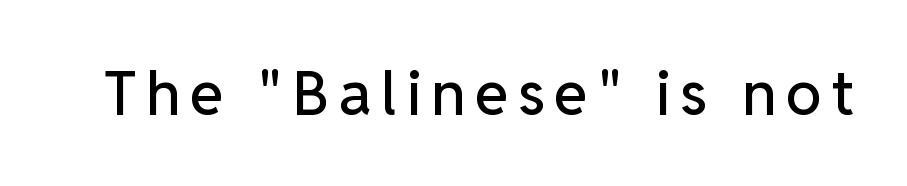
{"serif": "no", "italic": "no", "width": "normal", "stroke_contrast": "low", "x_height": "medium", "monospaced": "no", "underline": "no", "glyph_px": 61}
